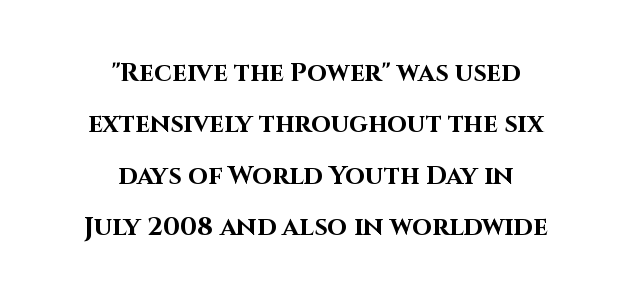
Each line is balanced around a shared central axis. Nobody touched the tracking dial on this one. Vertical strokes here are truly vertical. Vertically, the passage feels expansive, rows floating well apart. Pretty heavy lettering here — definitely bold.
